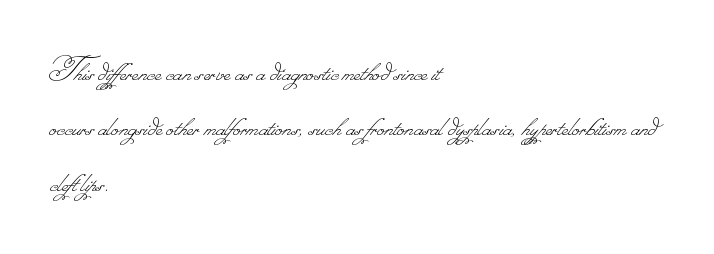
The space beneath each line is pristine and unruled. The paragraph has a hard left edge and a soft right edge. Think of a printed novel: that variable character pitch is what you see here. Notice how descenders clear the ascenders below comfortably — that's standard leading. This sample uses plain, unmodified letter spacing.
